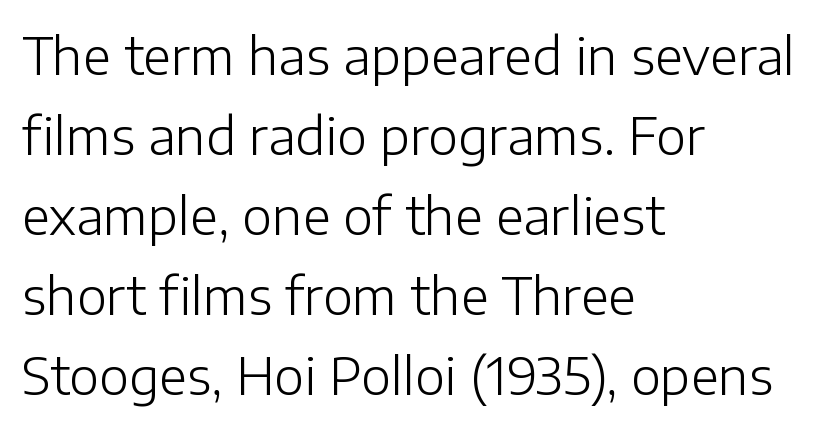
{"serif": "no", "italic": "no", "bold": "no", "weight": "light", "width": "normal", "stroke_contrast": "low", "x_height": "medium", "monospaced": "no", "underline": "no", "align": "left", "line_spacing": "normal", "line_spacing_ratio": 1.57, "letter_spacing": "normal", "letter_spacing_em": 0.0, "glyph_px": 51}
